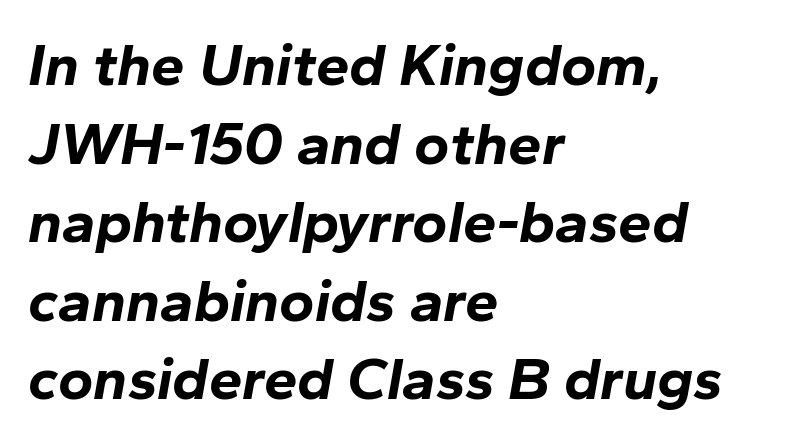
The image shows 60 px bold type, italic (leaning right); set left-aligned, normal line spacing (1.31x), normal letter spacing, not underlined; low stroke contrast and a medium x-height.
